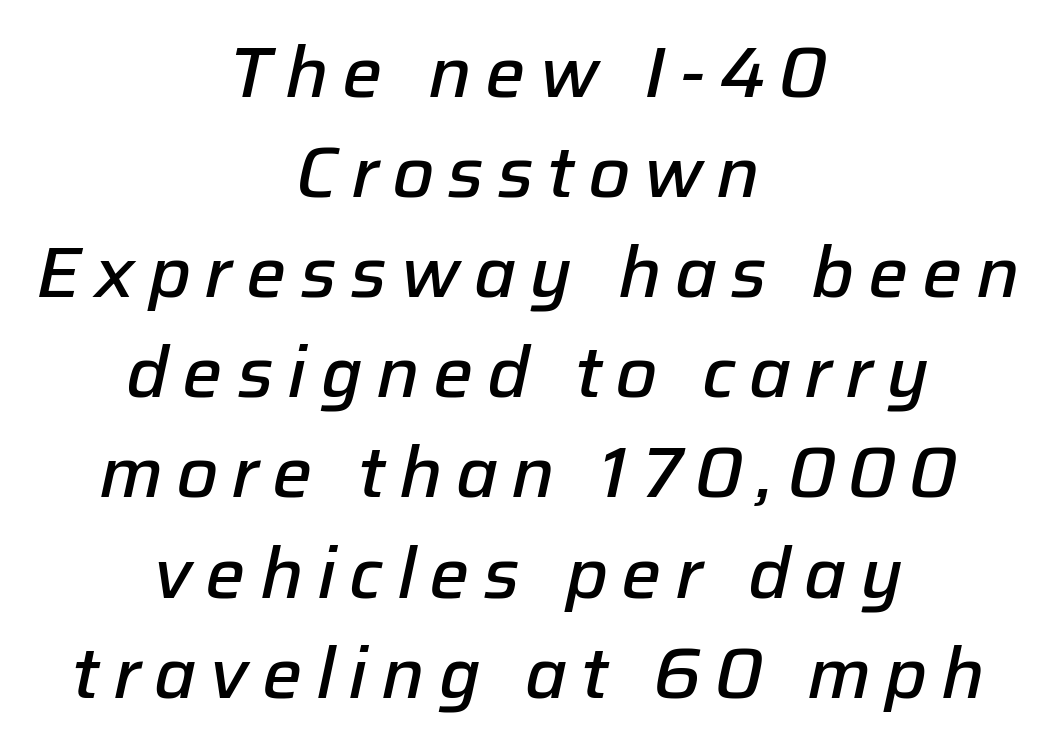
Q: Is the text bold? A: Semi-bold.
Q: Is the text italic (slanted)? A: Yes, it leans right by about 12 degrees.
Q: Is the text underlined? A: No.
Q: How is the paragraph aligned? A: Centered.
Q: Is the spacing between lines tight, normal or loose? A: Normal.
Q: Width (condensed, normal, or wide)? A: Normal.
Q: Stroke contrast? A: Low.
Q: x-height? A: Medium.
Q: Monospaced? A: No.
